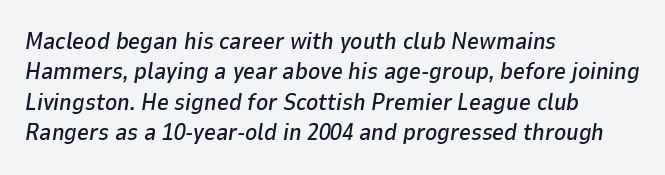
Q: Is the text italic (slanted)? A: Yes, it leans right by about 9 degrees.
Q: Is the text underlined? A: No.
Q: How is the paragraph aligned? A: Left-aligned.
Q: Is the spacing between letters normal or unusually wide? A: Normal.
Q: Is the spacing between lines tight, normal or loose? A: Normal.
